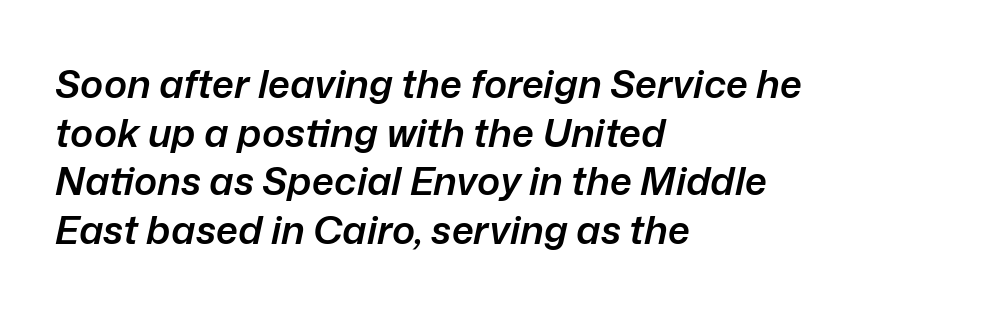
Q: Is the text bold? A: Semi-bold.
Q: Is the text italic (slanted)? A: Yes, it leans right by about 12 degrees.
Q: Is the text underlined? A: No.
Q: How is the paragraph aligned? A: Left-aligned.
Q: Is the spacing between letters normal or unusually wide? A: Normal.
Q: Is the spacing between lines tight, normal or loose? A: Normal.
Q: Width (condensed, normal, or wide)? A: Normal.
Q: Stroke contrast? A: Low.
Q: x-height? A: Medium.
Q: Monospaced? A: No.
